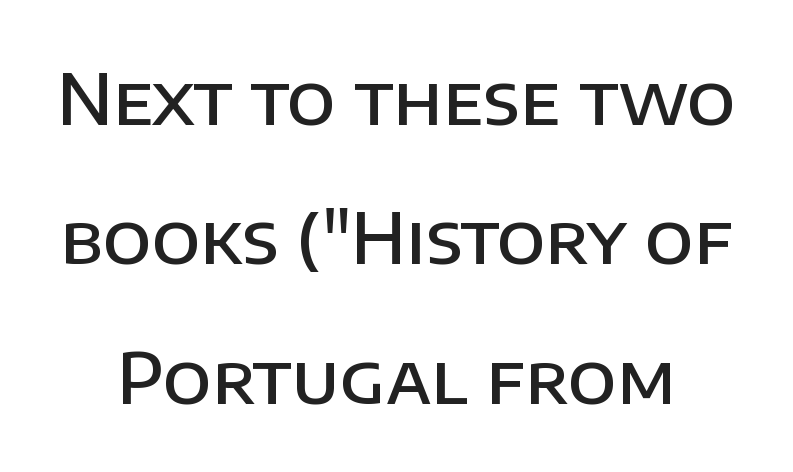
{"serif": "no", "italic": "no", "bold": "semi", "weight": "semibold", "width": "normal", "stroke_contrast": "low", "x_height": "large", "monospaced": "no", "underline": "no", "line_spacing": "loose", "line_spacing_ratio": 1.99, "letter_spacing": "normal", "letter_spacing_em": 0.0, "glyph_px": 70}
